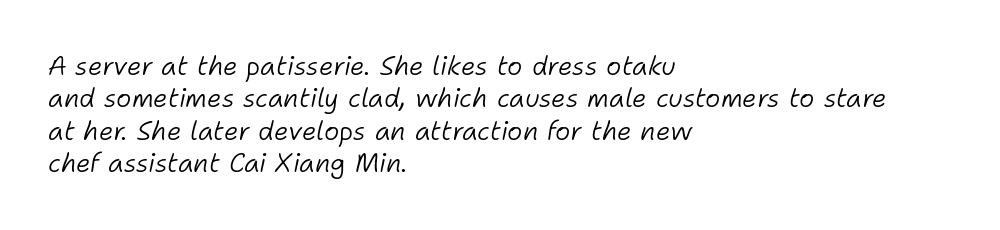
{"italic": "yes", "lean": "right", "slant_degrees": 11, "bold": "no", "underline": "no", "align": "left", "line_spacing": "normal", "line_spacing_ratio": 1.25, "letter_spacing": "normal", "letter_spacing_em": 0.0, "glyph_px": 26}
